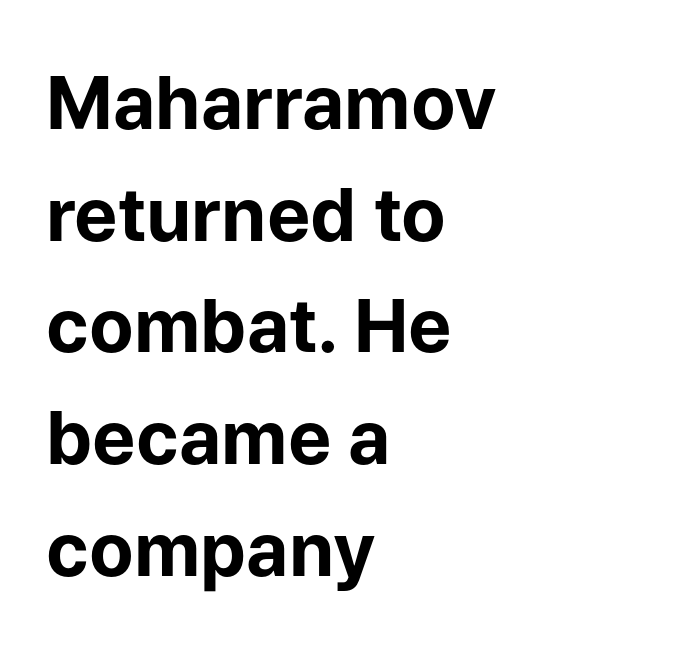
The zone under the glyphs is completely vacant. I'd call this a sans setting — the letters go barefoot. What weight is shown? A full bold with thick strokes. The passage shown is typed in a proportional face where columns would drift. Line beginnings align vertically; line endings do not.
